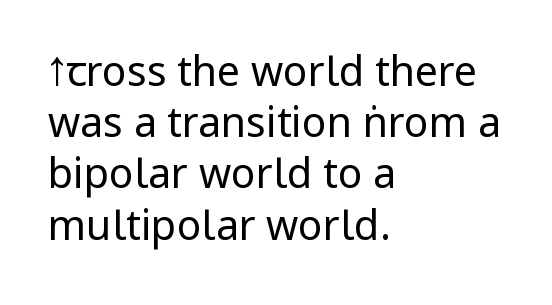
The passage shown is typed in a proportional face where columns would drift. Upright lettering throughout. Bare-footed words on every line. Interline gaps are of average width in this sample.
